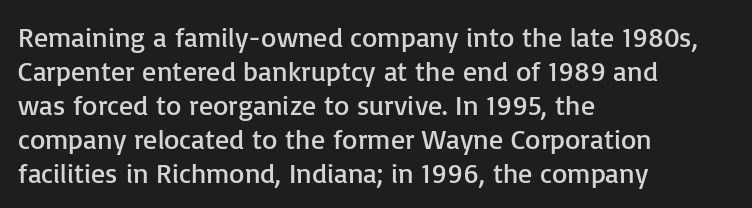
The image shows 28 px regular-weight sans-serif type, upright; set left-aligned, line spacing 1.21x, normal letter spacing, not underlined; low stroke contrast and a medium x-height.
